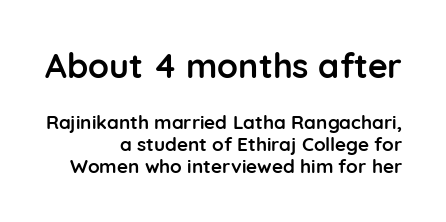
{"serif": "no", "italic": "no", "bold": "yes", "weight": "semibold", "width": "normal", "stroke_contrast": "low", "x_height": "medium", "monospaced": "no", "underline": "no", "align": "right", "line_spacing": "tight", "line_spacing_ratio": 1.15, "letter_spacing": "normal", "letter_spacing_em": 0.0, "larger_block": "first", "size_ratio": 1.79, "glyph_px": 34}
